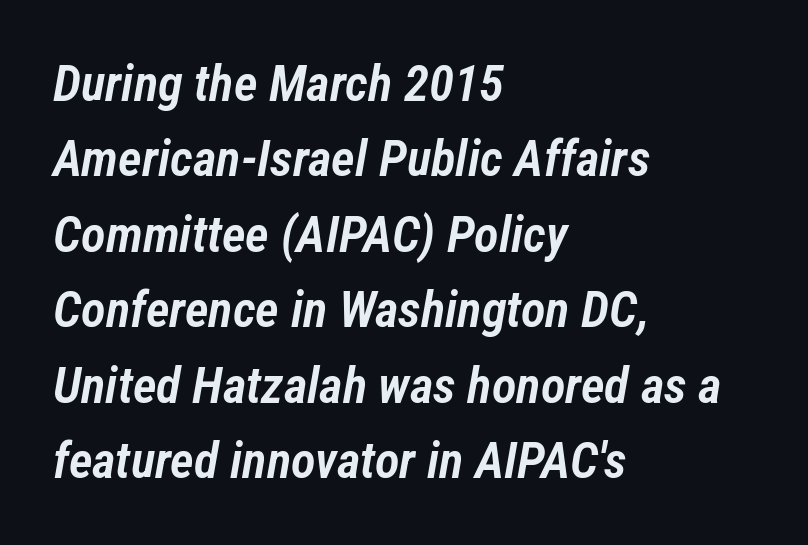
Q: Is the text bold? A: Semi-bold.
Q: Is the text italic (slanted)? A: Yes, it leans right by about 12 degrees.
Q: Is the text underlined? A: No.
Q: How is the paragraph aligned? A: Left-aligned.
Q: Is the spacing between letters normal or unusually wide? A: Normal.
Q: Is the spacing between lines tight, normal or loose? A: Normal.
Q: Width (condensed, normal, or wide)? A: Condensed.
Q: Stroke contrast? A: Low.
Q: x-height? A: Medium.
Q: Monospaced? A: No.
